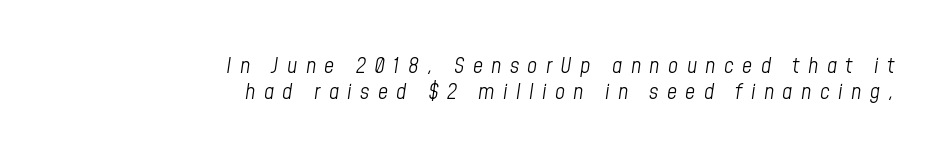
Q: Is the text bold? A: No.
Q: Is the text italic (slanted)? A: Yes, it leans right by about 8 degrees.
Q: Is the text underlined? A: No.
Q: How is the paragraph aligned? A: Right-aligned.
Q: Is the spacing between letters normal or unusually wide? A: Unusually wide.
